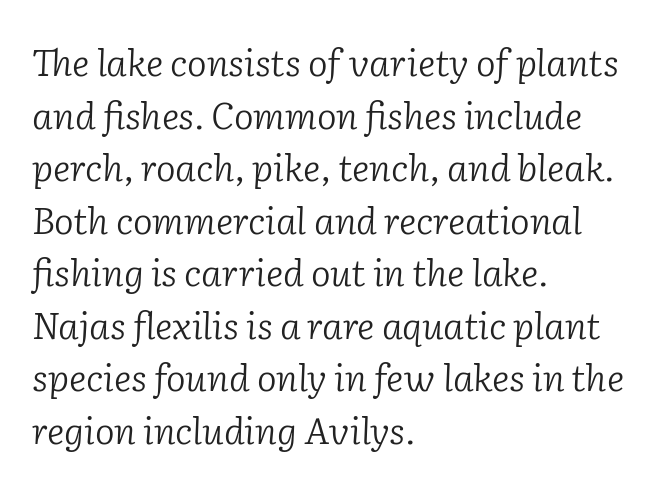
Q: Is the text bold? A: No.
Q: Is the text italic (slanted)? A: Yes, it leans right by about 2 degrees.
Q: Is the typeface a serif or a sans-serif typeface? A: Serif.
Q: Is the text underlined? A: No.
Q: How is the paragraph aligned? A: Left-aligned.
Q: Is the spacing between letters normal or unusually wide? A: Normal.
Q: Is the spacing between lines tight, normal or loose? A: Normal.
Q: Width (condensed, normal, or wide)? A: Normal.
Q: Stroke contrast? A: Low.
Q: x-height? A: Medium.
Q: Monospaced? A: No.
